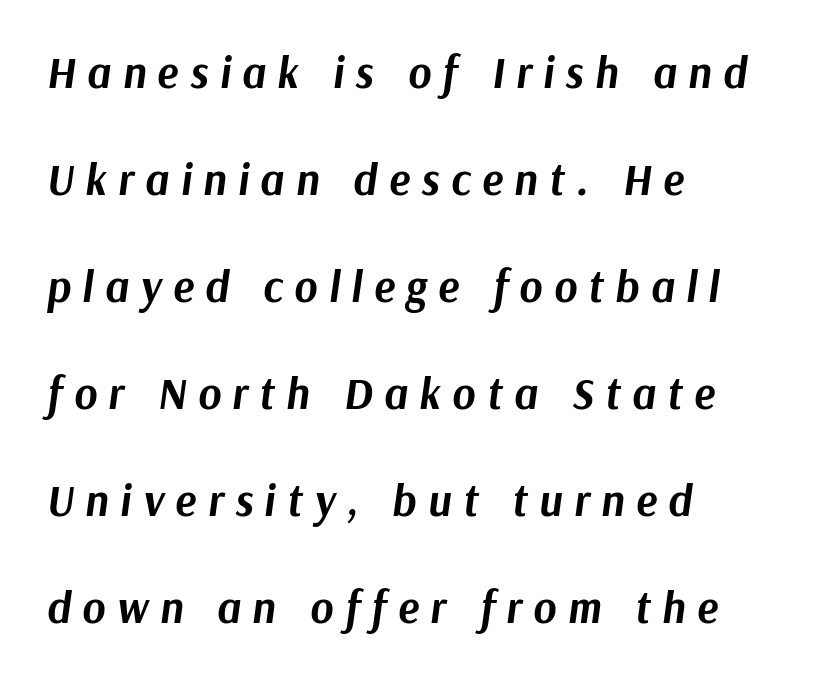
Q: Is the text bold? A: Yes.
Q: Is the text italic (slanted)? A: Yes, it leans right by about 9 degrees.
Q: Is the text underlined? A: No.
Q: How is the paragraph aligned? A: Left-aligned.
Q: Is the spacing between letters normal or unusually wide? A: Unusually wide.
Q: Is the spacing between lines tight, normal or loose? A: Loose.
Q: Width (condensed, normal, or wide)? A: Normal.
Q: Stroke contrast? A: Medium.
Q: x-height? A: Medium.
Q: Monospaced? A: No.
